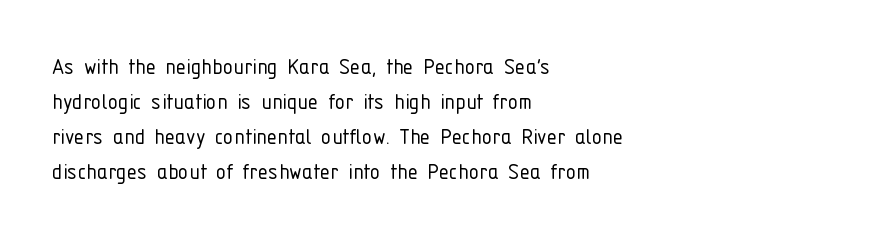
{"italic": "no", "bold": "no", "underline": "no", "align": "left", "line_spacing": "normal", "line_spacing_ratio": 1.35, "letter_spacing": "normal", "letter_spacing_em": 0.0, "glyph_px": 26}
